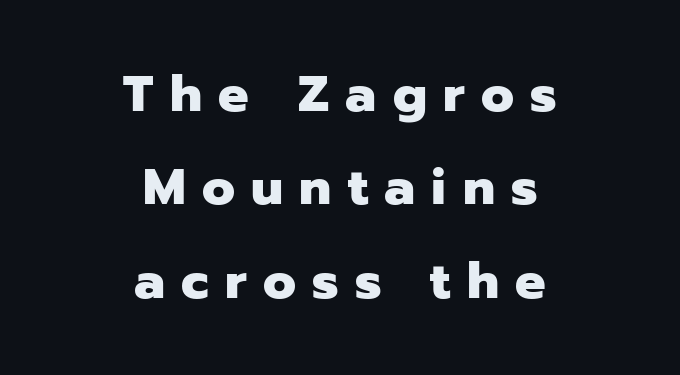
Q: Is the text bold? A: Yes.
Q: Is the text italic (slanted)? A: No, it is upright.
Q: Is the typeface a serif or a sans-serif typeface? A: Sans-serif.
Q: Is the text underlined? A: No.
Q: How is the paragraph aligned? A: Centered.
Q: Is the spacing between letters normal or unusually wide? A: Unusually wide.
Q: Width (condensed, normal, or wide)? A: Normal.
Q: Stroke contrast? A: Low.
Q: x-height? A: Medium.
Q: Monospaced? A: No.
